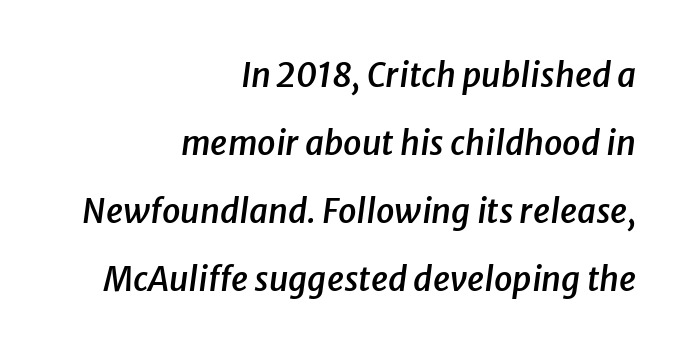
{"italic": "yes", "lean": "right", "slant_degrees": 8, "bold": "semi", "weight": "semibold", "width": "normal", "stroke_contrast": "low", "x_height": "medium", "monospaced": "no", "underline": "no", "align": "right", "line_spacing": "loose", "line_spacing_ratio": 2.06, "letter_spacing": "normal", "letter_spacing_em": 0.0, "glyph_px": 33}
